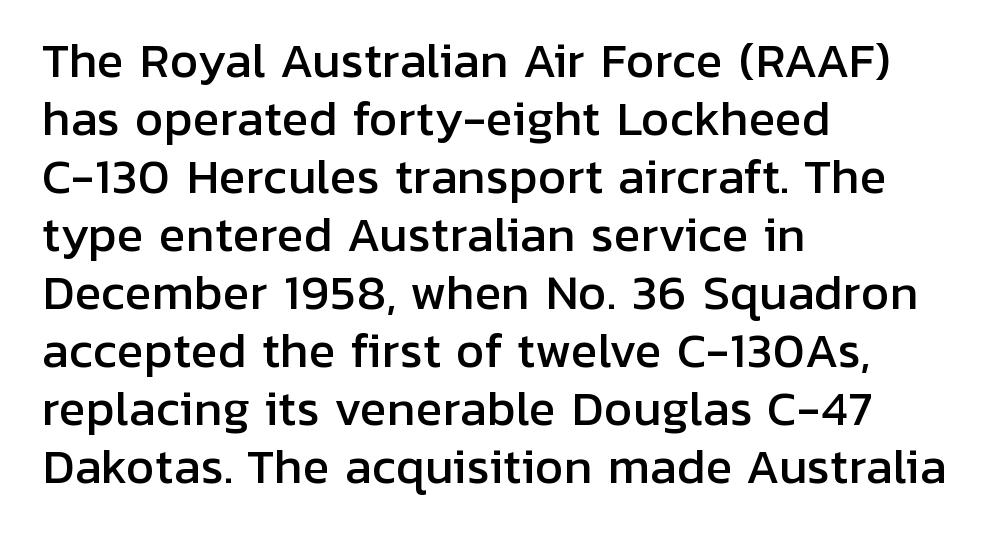
Does the leading feel generous? No, just average. Tall strokes in this sample are plumb rather than angled. Proportional: the letters do not fall into vertical columns. The letters carry no serifs — their stems end cleanly without finishing strokes. The space directly below the letters is spotless.
